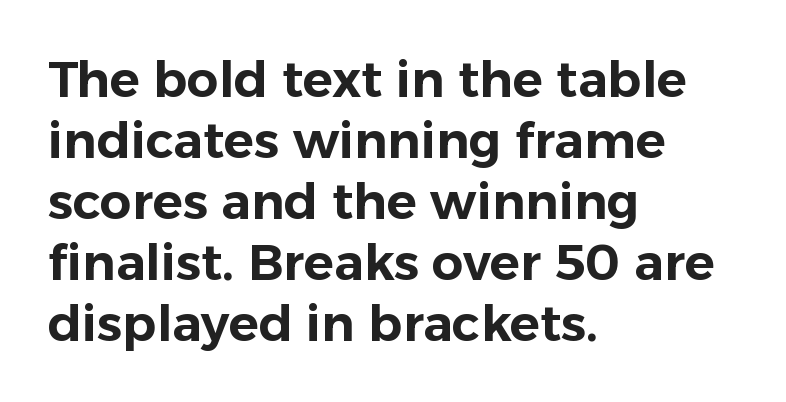
The image shows 50 px sans-serif type, upright; set left-aligned, line spacing 1.22x, normal letter spacing, not underlined; low stroke contrast and a medium x-height.
